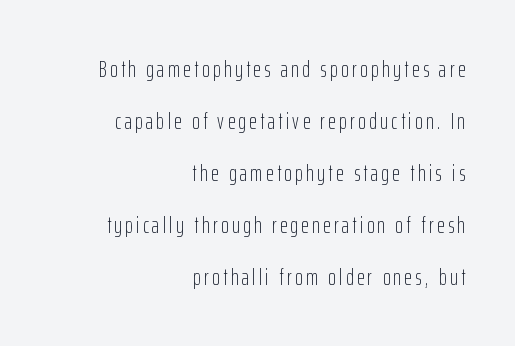
Q: Is the text bold? A: No.
Q: Is the text italic (slanted)? A: No, it is upright.
Q: Is the text underlined? A: No.
Q: How is the paragraph aligned? A: Right-aligned.
Q: Is the spacing between lines tight, normal or loose? A: Loose.
